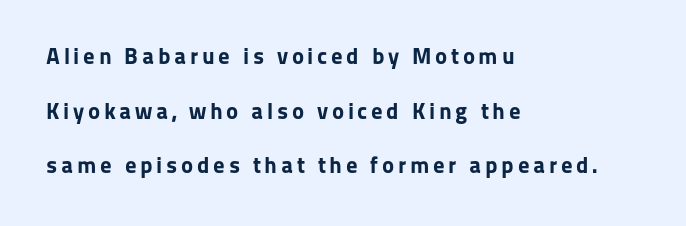
{"italic": "no", "bold": "yes", "underline": "no", "align": "left", "line_spacing": "loose", "line_spacing_ratio": 2.38, "glyph_px": 23}
